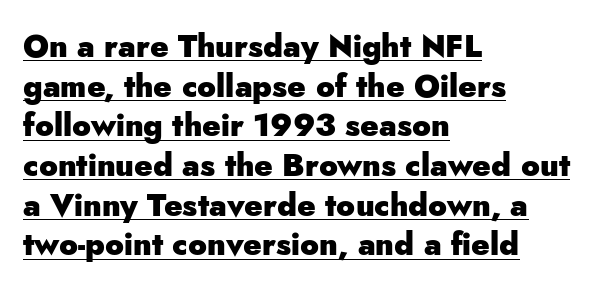
{"serif": "no", "italic": "no", "bold": "yes", "weight": "heavy", "width": "normal", "stroke_contrast": "low", "x_height": "small", "monospaced": "no", "underline": "yes", "align": "left", "line_spacing": "normal", "line_spacing_ratio": 1.28, "letter_spacing": "normal", "letter_spacing_em": 0.0, "glyph_px": 31}
